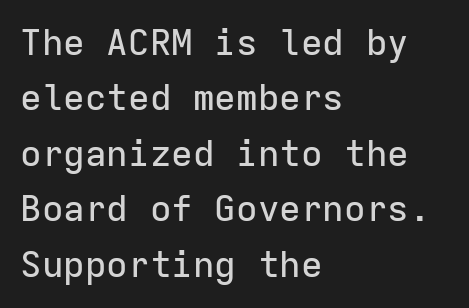
Q: Is the text italic (slanted)? A: No, it is upright.
Q: Is the typeface a serif or a sans-serif typeface? A: Sans-serif.
Q: Is the text underlined? A: No.
Q: How is the paragraph aligned? A: Left-aligned.
Q: Is the spacing between letters normal or unusually wide? A: Normal.
Q: Is the spacing between lines tight, normal or loose? A: Normal.
Q: Width (condensed, normal, or wide)? A: Normal.
Q: Stroke contrast? A: Low.
Q: x-height? A: Medium.
Q: Monospaced? A: Yes.
